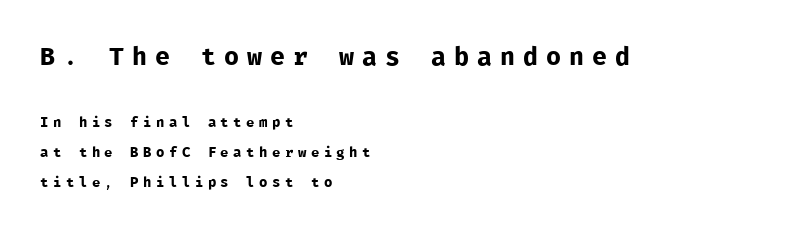
{"italic": "no", "bold": "no", "underline": "no", "align": "left", "line_spacing": "loose", "line_spacing_ratio": 2.14, "letter_spacing": "wide", "letter_spacing_em": 0.32, "larger_block": "first", "size_ratio": 1.79, "glyph_px": 25}
